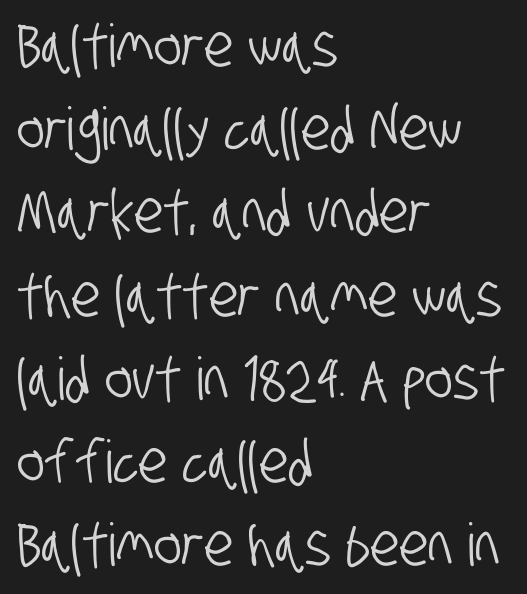
The image shows 59 px condensed sans-serif type; set left-aligned, normal line spacing (1.41x), normal letter spacing, not underlined; low stroke contrast and a large x-height.
